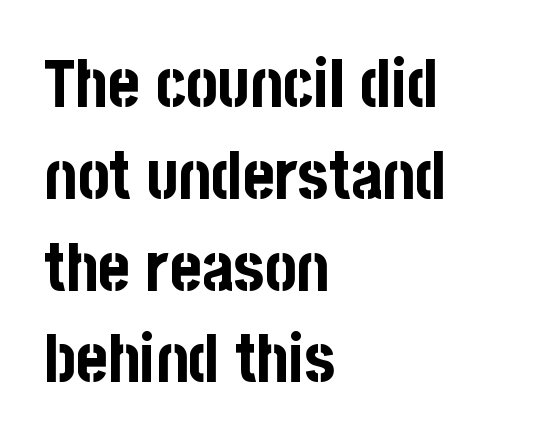
The designer left line spacing at the default. No word sits above an underline. Notice how the stems are strictly vertical — no italics here. Classification — sans serif.
